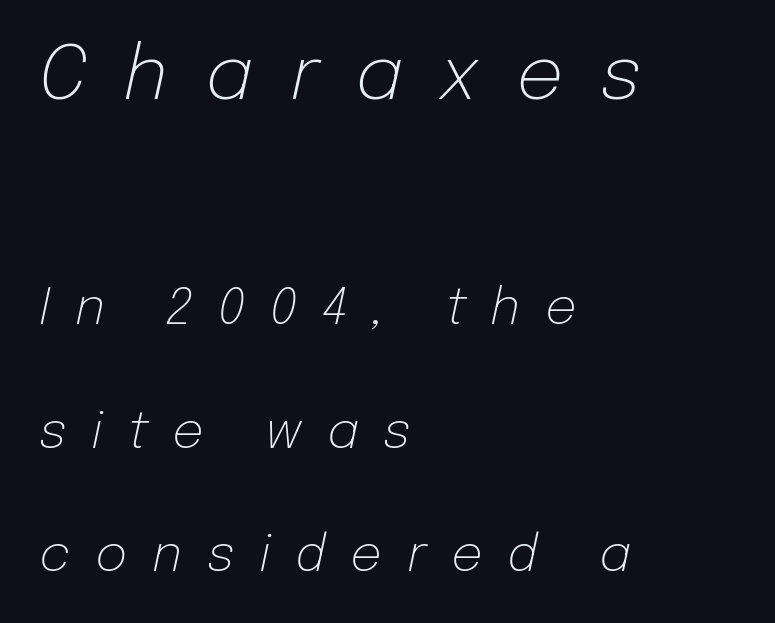
The image shows 75 px light type, italic (leaning right); set left-aligned, loose line spacing (2.47x), unusually wide letter spacing (+0.49 em), not underlined; the first (top) block is 1.5x larger; low stroke contrast and a medium x-height.
